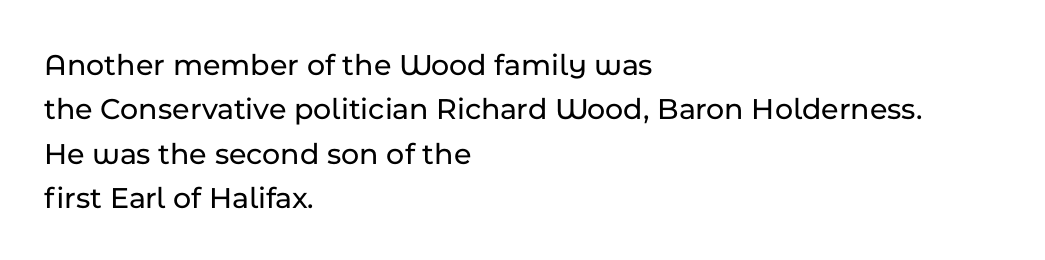
Q: Is the text italic (slanted)? A: No, it is upright.
Q: Is the typeface a serif or a sans-serif typeface? A: Sans-serif.
Q: Is the text underlined? A: No.
Q: How is the paragraph aligned? A: Left-aligned.
Q: Is the spacing between letters normal or unusually wide? A: Normal.
Q: Is the spacing between lines tight, normal or loose? A: Normal.
Q: Width (condensed, normal, or wide)? A: Normal.
Q: Stroke contrast? A: Low.
Q: x-height? A: Medium.
Q: Monospaced? A: No.
